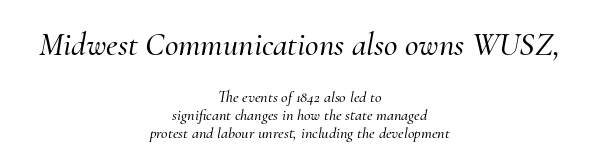
The image shows 33 px serif type, italic (leaning right); set centered, tight line spacing (1.11x), normal letter spacing, not underlined; the first (top) block is 2.06x larger; medium stroke contrast and a small x-height.
